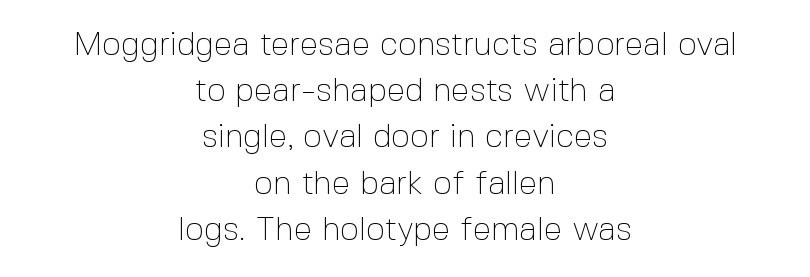
{"serif": "no", "italic": "no", "bold": "no", "weight": "thin", "width": "normal", "x_height": "medium", "monospaced": "no", "underline": "no", "align": "center", "line_spacing": "normal", "line_spacing_ratio": 1.4, "letter_spacing": "normal", "letter_spacing_em": 0.0, "glyph_px": 33}
